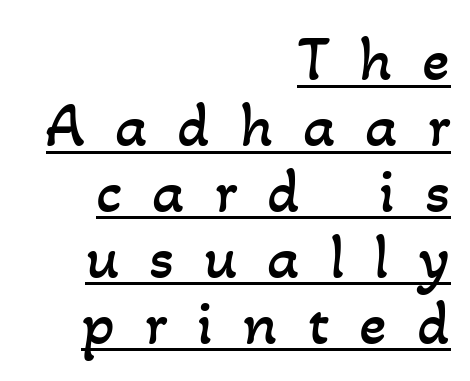
Q: Is the text bold? A: No.
Q: Is the text underlined? A: Yes.
Q: How is the paragraph aligned? A: Right-aligned.
Q: Is the spacing between letters normal or unusually wide? A: Unusually wide.
Q: Is the spacing between lines tight, normal or loose? A: Tight.
Q: Width (condensed, normal, or wide)? A: Normal.
Q: Stroke contrast? A: Low.
Q: x-height? A: Small.
Q: Monospaced? A: No.
